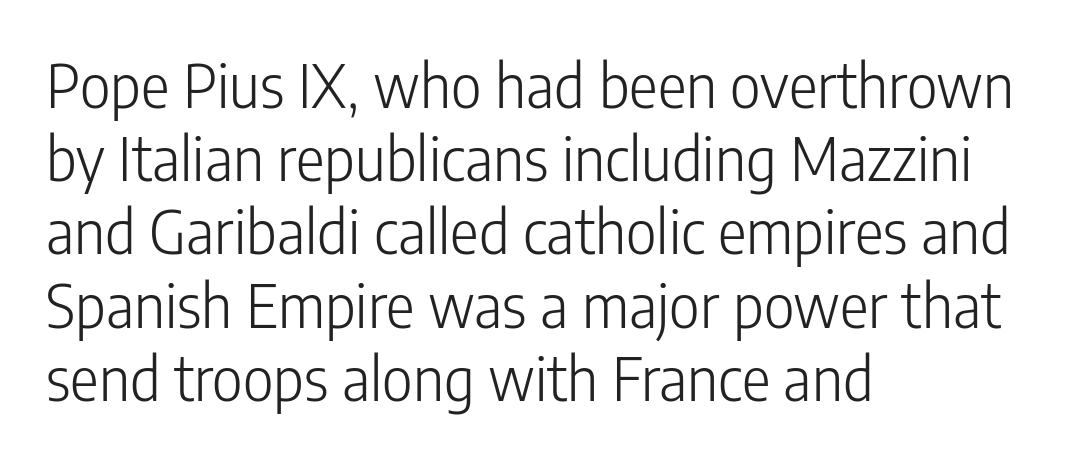
A sans-serif font was chosen for this passage. Every character sits straight up, as roman type does. One-word summary of the alignment: left. The weight tops out at a normal text grade.
